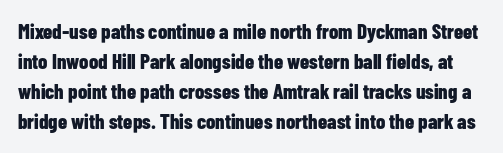
Q: Is the text bold? A: Yes.
Q: Is the text italic (slanted)? A: No, it is upright.
Q: Is the text underlined? A: No.
Q: Is the spacing between letters normal or unusually wide? A: Normal.
Q: Is the spacing between lines tight, normal or loose? A: Normal.
